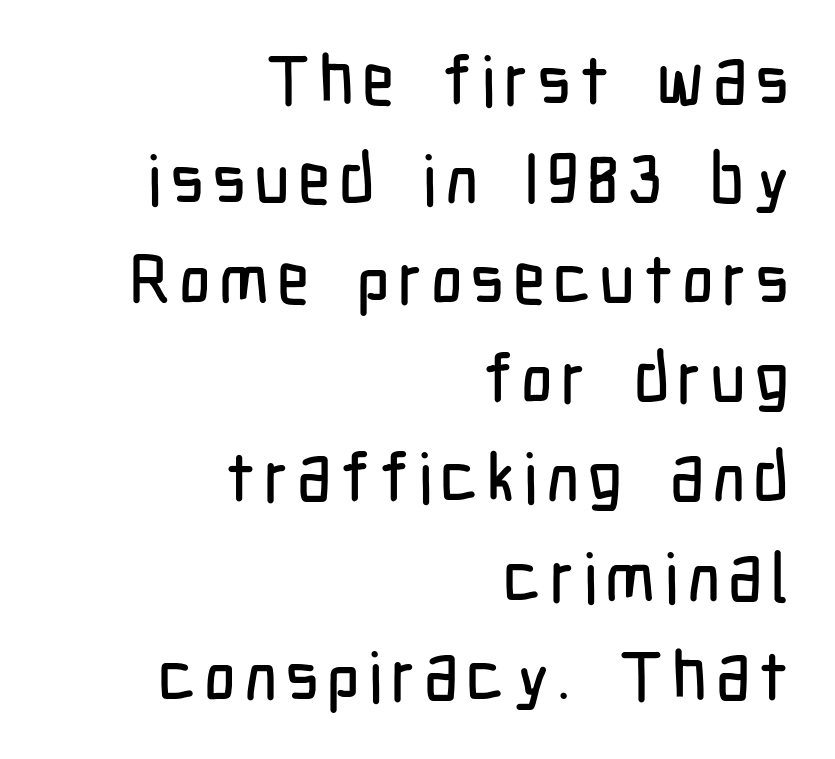
Q: Is the text italic (slanted)? A: No, it is upright.
Q: Is the typeface a serif or a sans-serif typeface? A: Sans-serif.
Q: Is the text underlined? A: No.
Q: How is the paragraph aligned? A: Right-aligned.
Q: Is the spacing between lines tight, normal or loose? A: Normal.
Q: Width (condensed, normal, or wide)? A: Condensed.
Q: Stroke contrast? A: Low.
Q: x-height? A: Medium.
Q: Monospaced? A: No.
